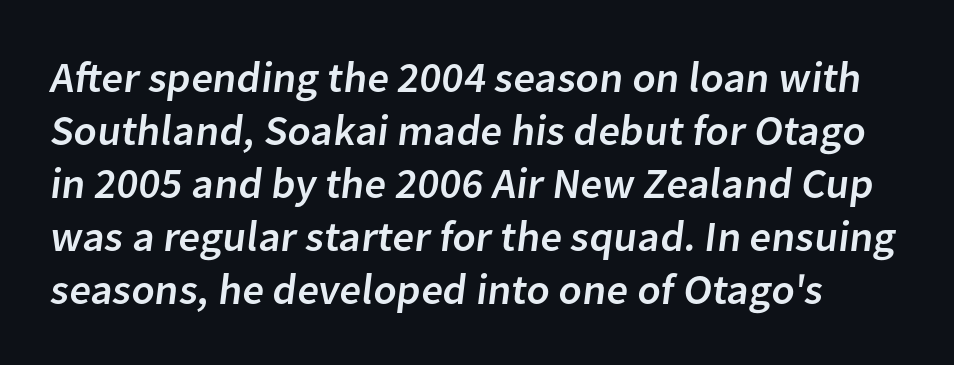
The image shows 43 px sans-serif type; set line spacing 1.23x, normal letter spacing, not underlined; low stroke contrast and a medium x-height.
